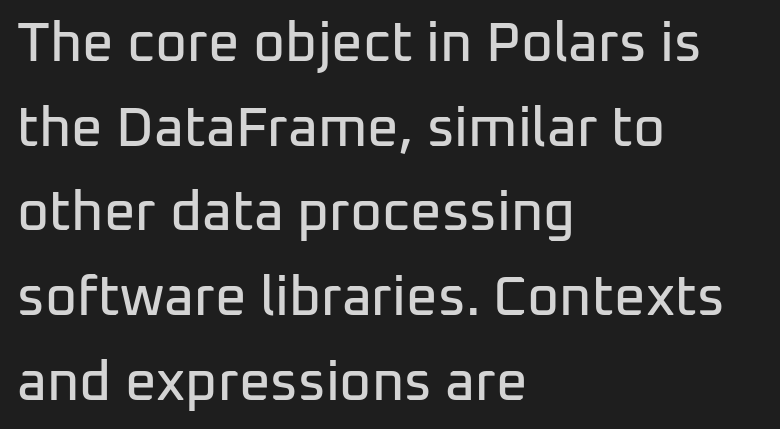
The image shows 55 px sans-serif type, upright; set left-aligned, normal line spacing (1.54x), normal letter spacing, not underlined; low stroke contrast and a medium x-height.
